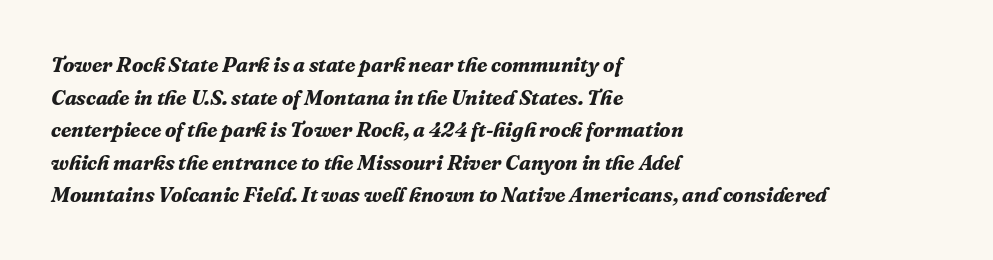
Q: Is the text bold? A: Yes.
Q: Is the text italic (slanted)? A: Yes, it leans right by about 16 degrees.
Q: Is the text underlined? A: No.
Q: How is the paragraph aligned? A: Left-aligned.
Q: Is the spacing between letters normal or unusually wide? A: Normal.
Q: Is the spacing between lines tight, normal or loose? A: Normal.
